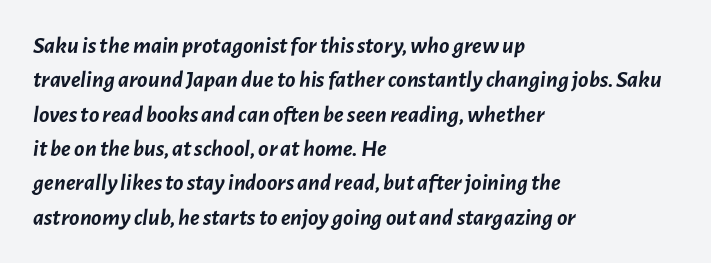
{"italic": "yes", "lean": "right", "slant_degrees": 7, "bold": "yes", "underline": "no", "align": "left", "line_spacing": "normal", "line_spacing_ratio": 1.43, "letter_spacing": "normal", "letter_spacing_em": 0.0, "glyph_px": 24}
